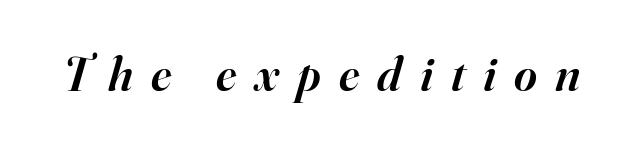
The image shows 49 px semibold serif type, italic (leaning right); set unusually wide letter spacing (+0.37 em), not underlined; high stroke contrast and a small x-height.
